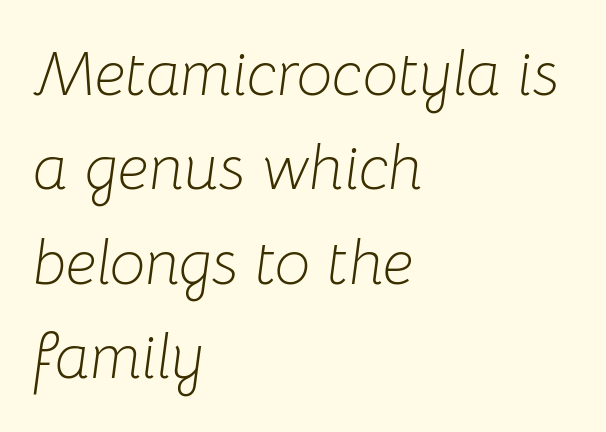
Whoever set this chose a conventional vertical rhythm. An italicized treatment has been applied to the whole sample. Glance below the letters and you will spot only blank space. Think of a printed novel: that variable character pitch is what you see here. Compared with typical body copy, the letter spacing here is the same.
